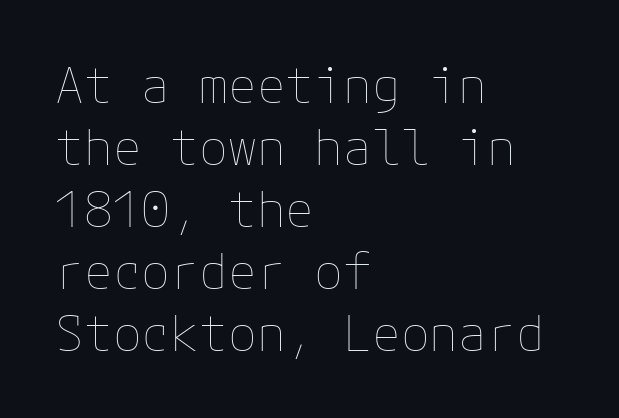
The weight would be labelled regular, book, light, or lighter still. Casual observation: everything's shoved over to the left. No extra tracking has been applied to these lines. A normal amount of white space separates one row of letters from the next. Do the letters lean? They stand straight. Any mark beneath the type? The region is blank.
